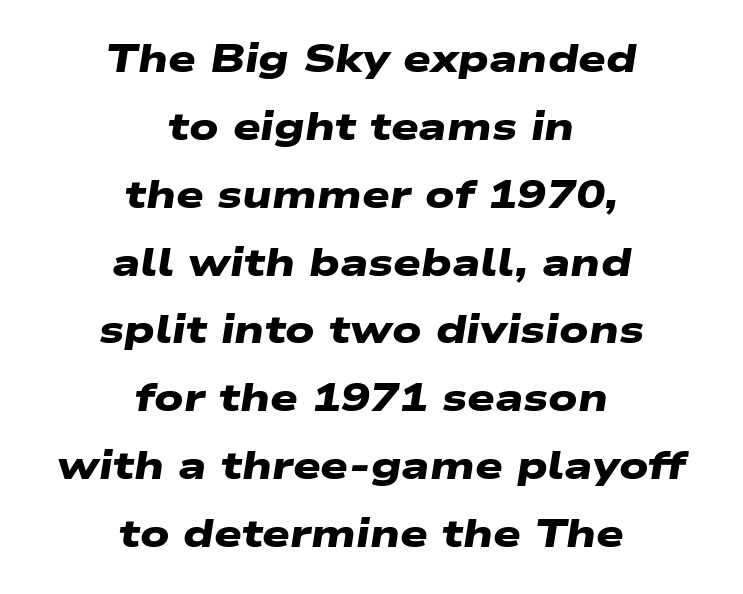
The string is rendered with underlining switched off. Compared with a flush-left layout, this one balances lines on the center instead. Here the designer chose a conventional face with non-uniform glyph widths. These words are printed bold, with thick strokes throughout.
